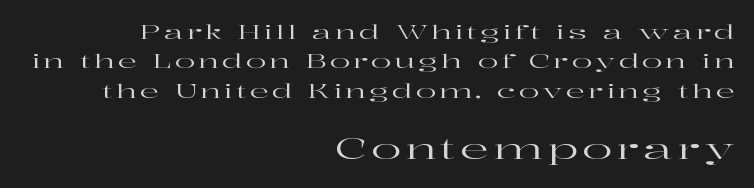
{"serif": "yes", "italic": "no", "width": "wide", "stroke_contrast": "high", "x_height": "medium", "monospaced": "no", "underline": "no", "align": "right", "line_spacing": "normal", "line_spacing_ratio": 1.54, "larger_block": "second", "size_ratio": 1.47, "glyph_px": 28}
